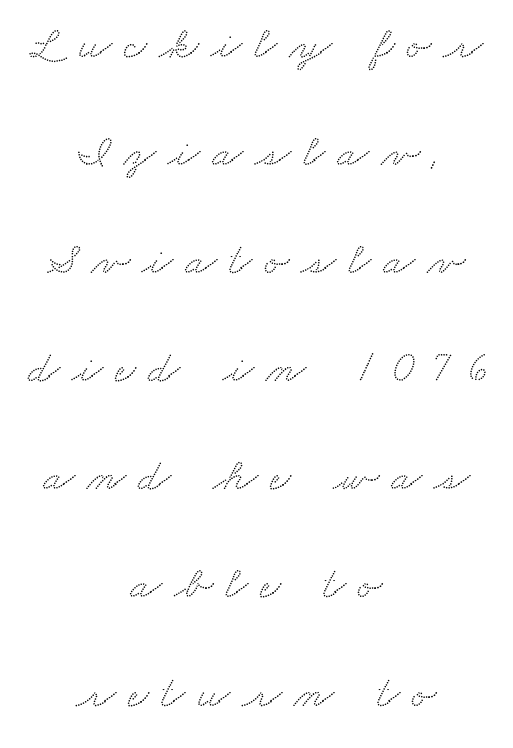
The lines in this sample share a center point and differ in where they start and stop. The words here are not underlined. Quick note: interline space is abundant. Substantial extra tracking has been applied to these lines. Looks like regular typesetting: each glyph gets only the width it needs. Small tapered or slab feet sit at the stroke ends, so this counts as serif.
